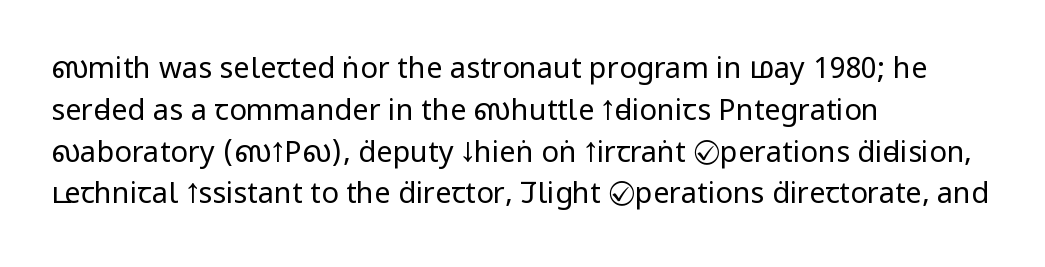
{"serif": "no", "italic": "no", "bold": "no", "weight": "regular", "width": "condensed", "stroke_contrast": "low", "x_height": "large", "monospaced": "no", "underline": "no", "align": "left", "line_spacing": "normal", "line_spacing_ratio": 1.44, "letter_spacing": "normal", "letter_spacing_em": 0.0, "glyph_px": 29}
